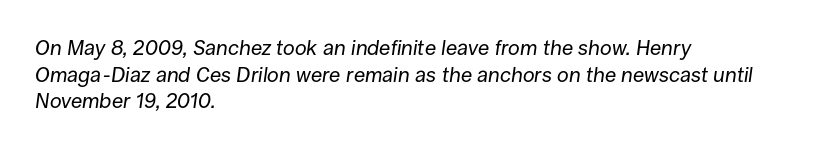
Q: Is the text bold? A: No.
Q: Is the text italic (slanted)? A: Yes, it leans right by about 8 degrees.
Q: Is the text underlined? A: No.
Q: How is the paragraph aligned? A: Left-aligned.
Q: Is the spacing between letters normal or unusually wide? A: Normal.
Q: Is the spacing between lines tight, normal or loose? A: Normal.
